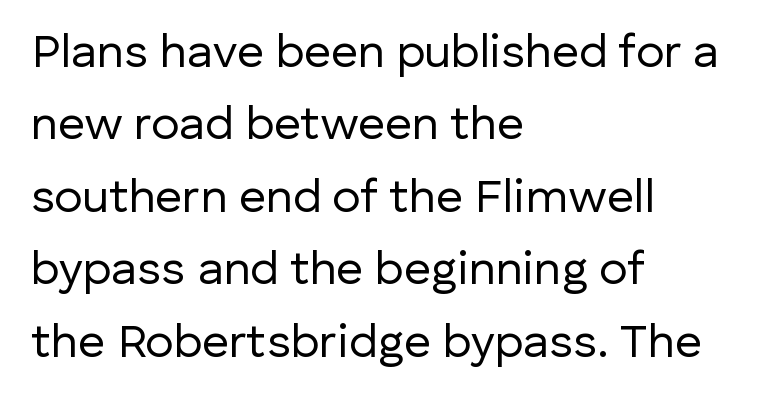
The space directly below the letters is spotless. Weight: not bold — regular or lighter. The glyphs in this specimen are sans serif. Short note: letters normally spaced.
